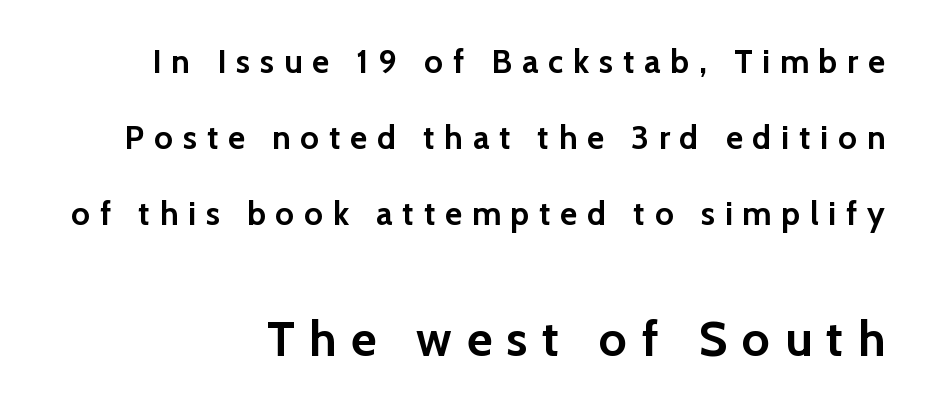
The image shows 49 px semibold sans-serif type, upright; set right-aligned, loose line spacing (2.3x), unusually wide letter spacing (+0.3 em), not underlined; the second (bottom) block is 1.48x larger; low stroke contrast and a medium x-height.
